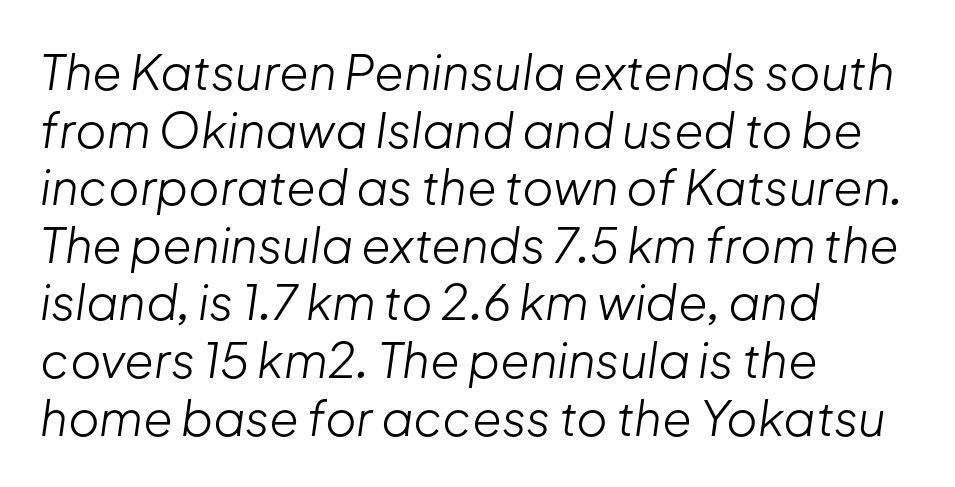
Unbolded letterforms with no extra heft. Underline: absent. Spacing between characters is what you'd get straight out of the box. This sample is left-justified, so line endings fall wherever the words run out. Notice how the stems are inclined rather than vertical — that's the hallmark of italics.
